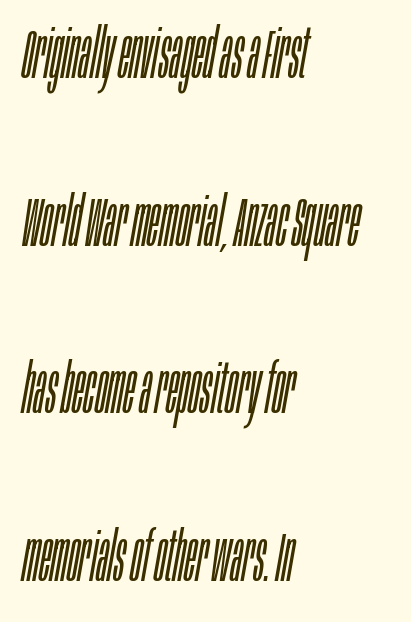
{"italic": "yes", "lean": "right", "slant_degrees": 10, "bold": "no", "weight": "light", "width": "condensed", "stroke_contrast": "low", "x_height": "large", "monospaced": "no", "underline": "no", "align": "left", "line_spacing": "loose", "line_spacing_ratio": 2.43, "letter_spacing": "normal", "letter_spacing_em": 0.0, "glyph_px": 69}
